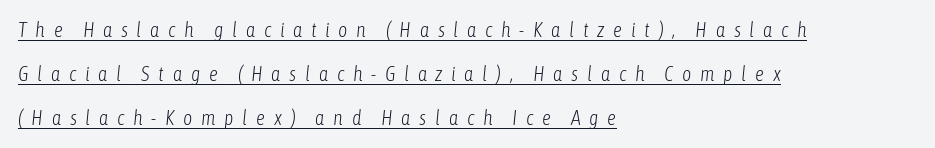
Rows of type keep a wide berth in the vertical direction. The paragraph has a hard left edge and a soft right edge. The whole block is typeset with a tilt. This rendering widens character spacing well past its baseline value. Counters stay open thanks to moderate or lighter strokes. Notice how a bar underscores the lettering throughout.
